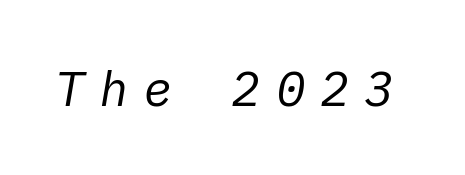
The image shows 49 px regular-weight type, italic (leaning right); set unusually wide letter spacing (+0.3 em), not underlined; low stroke contrast and a medium x-height.
